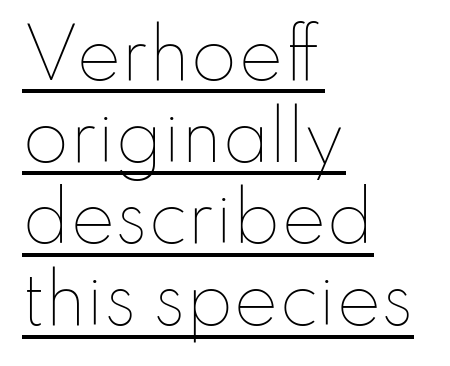
The image shows 67 px thin type, upright; set left-aligned, line spacing 1.22x, normal letter spacing, underlined; low stroke contrast and a small x-height.
